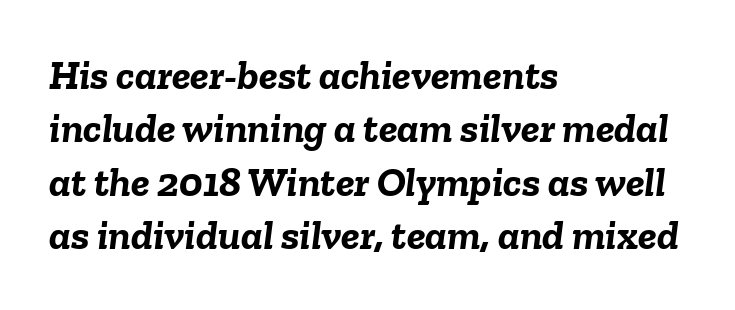
These lines keep a tight, regular rhythm from letter to letter. In terms of leading, this rendering sits right in the middle. Each row of text sits above clean, open space. The whole block is typeset with a tilt.
